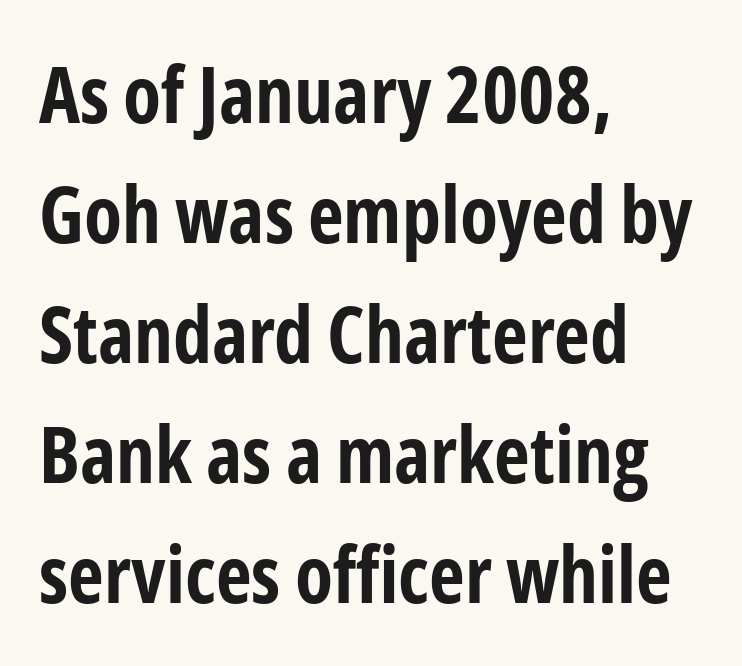
{"serif": "no", "italic": "no", "bold": "yes", "weight": "bold", "width": "condensed", "stroke_contrast": "low", "x_height": "medium", "monospaced": "no", "underline": "no", "align": "left", "line_spacing": "normal", "line_spacing_ratio": 1.54, "letter_spacing": "normal", "letter_spacing_em": 0.0, "glyph_px": 78}
